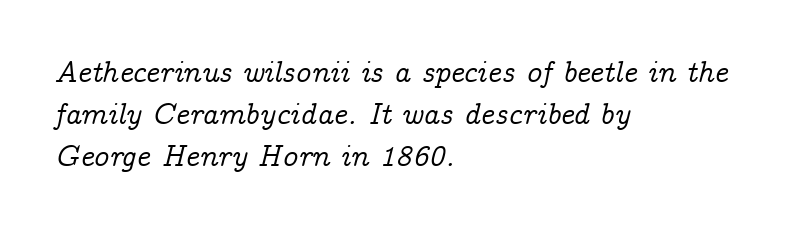
The image shows 30 px serif type, italic (leaning right); set left-aligned, normal line spacing (1.4x), normal letter spacing, not underlined; low stroke contrast and a medium x-height.
